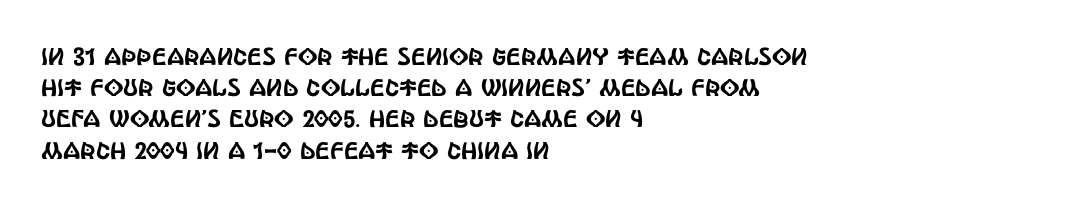
The image shows 24 px text type, upright; set left-aligned, normal line spacing (1.3x), normal letter spacing, not underlined.
